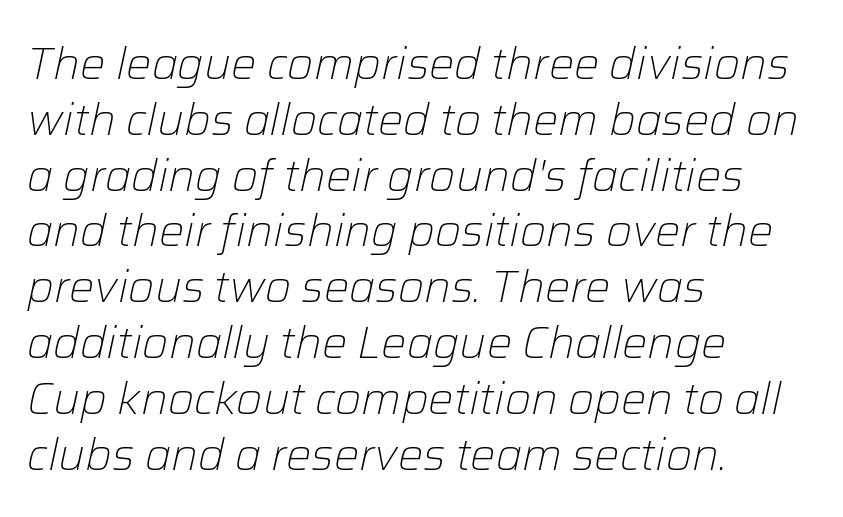
{"italic": "yes", "lean": "right", "slant_degrees": 12, "bold": "no", "weight": "light", "width": "normal", "stroke_contrast": "low", "x_height": "medium", "monospaced": "no", "underline": "no", "align": "left", "line_spacing_ratio": 1.24, "letter_spacing": "normal", "letter_spacing_em": 0.0, "glyph_px": 45}
